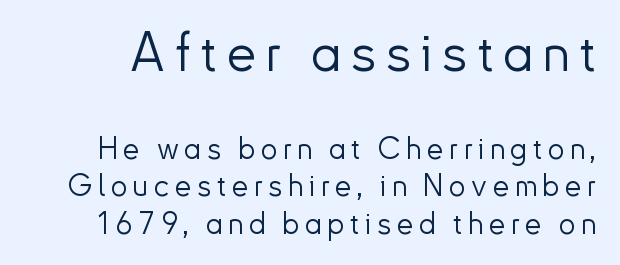
The letters carry no serifs — their stems end cleanly without finishing strokes. The strokes are not fattened; the text isn't bold. Decoration check: the copy has no underline. The first block has been scaled up relative to the second.
